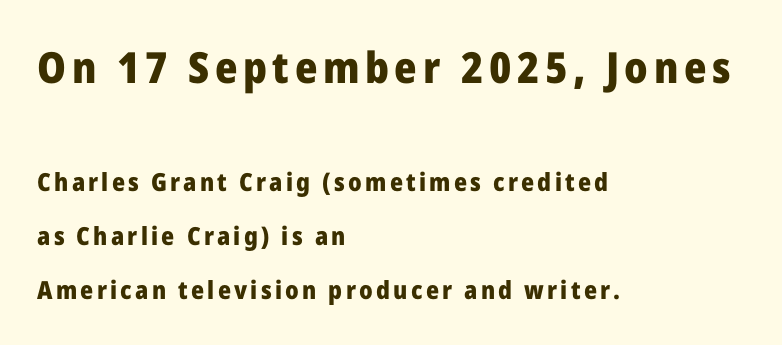
The zone under the glyphs is completely vacant. Varying glyph widths throughout — classic text-font behaviour. Character size in the leading block exceeds that of the trailing block. Widely set lines give the paragraph a tall, airy silhouette. Heavy-handed strokes throughout: this text is bold. Every row of glyphs begins at an identical x-position on the left.
